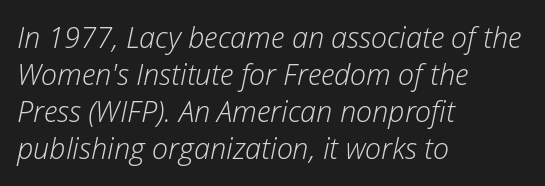
{"italic": "yes", "lean": "right", "slant_degrees": 12, "bold": "no", "weight": "light", "width": "normal", "stroke_contrast": "low", "x_height": "medium", "monospaced": "no", "underline": "no", "align": "left", "line_spacing": "normal", "line_spacing_ratio": 1.28, "letter_spacing": "normal", "letter_spacing_em": 0.0, "glyph_px": 29}
